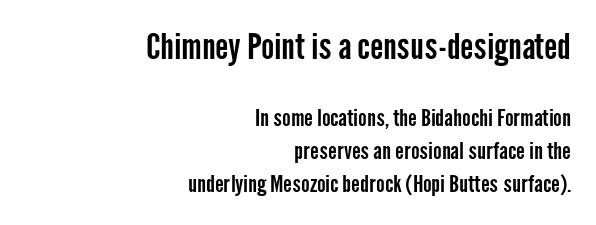
The zone under the glyphs is completely vacant. Each new line begins a customary step beneath the previous one. The earlier block is typeset at a bigger size than the later block. The letters stand straight up with perfectly vertical stems. The horizontal fit of the characters is conventional and even.
